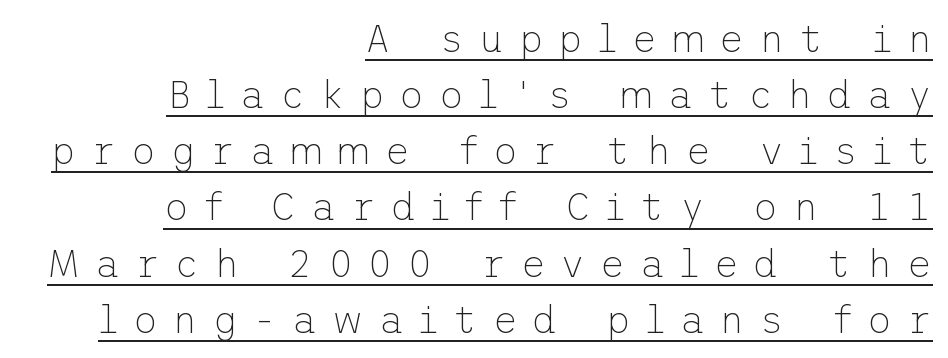
The image shows 39 px thin sans-serif type, upright; set right-aligned, normal line spacing (1.44x), unusually wide letter spacing (+0.37 em), underlined; low stroke contrast and a medium x-height.
